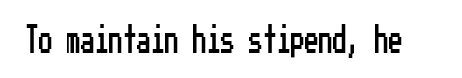
This rendering features lettering with no underline. What kind of face is this? One without serifs — a sans. Default kerning and tracking; the words read as compact shapes. Vertical strokes here are truly vertical.
